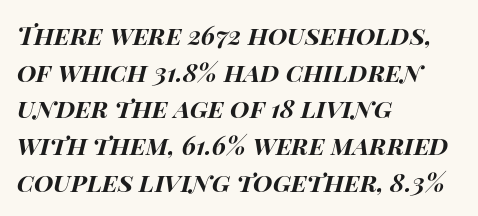
The image shows 25 px bold type, italic (leaning right); set left-aligned, normal line spacing (1.47x), normal letter spacing, not underlined.
